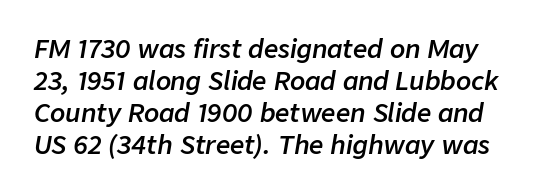
Q: Is the text bold? A: Semi-bold.
Q: Is the text italic (slanted)? A: Yes, it leans right by about 9 degrees.
Q: Is the text underlined? A: No.
Q: Is the spacing between letters normal or unusually wide? A: Normal.
Q: Is the spacing between lines tight, normal or loose? A: Normal.
